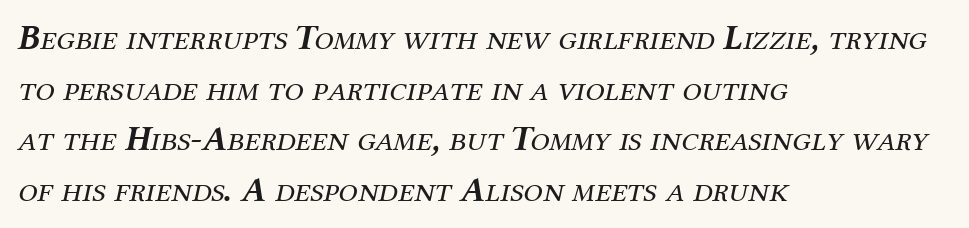
{"serif": "yes", "italic": "yes", "lean": "right", "slant_degrees": 12, "bold": "no", "weight": "regular", "width": "normal", "stroke_contrast": "medium", "x_height": "medium", "monospaced": "no", "underline": "no", "align": "left", "line_spacing": "normal", "line_spacing_ratio": 1.45, "letter_spacing": "normal", "letter_spacing_em": 0.0, "glyph_px": 35}
